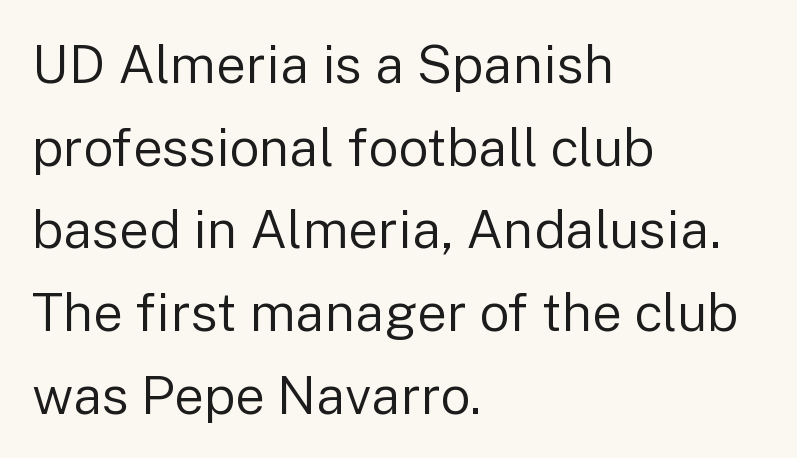
{"serif": "no", "italic": "no", "bold": "no", "weight": "regular", "width": "normal", "stroke_contrast": "low", "x_height": "medium", "monospaced": "no", "underline": "no", "align": "left", "line_spacing": "normal", "line_spacing_ratio": 1.56, "letter_spacing": "normal", "letter_spacing_em": 0.0, "glyph_px": 53}
